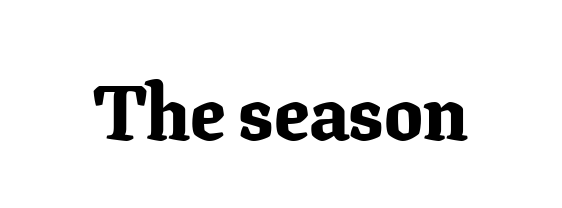
{"serif": "yes", "italic": "no", "bold": "yes", "weight": "bold", "width": "normal", "stroke_contrast": "low", "x_height": "medium", "monospaced": "no", "underline": "no", "letter_spacing": "normal", "letter_spacing_em": 0.0, "glyph_px": 77}
